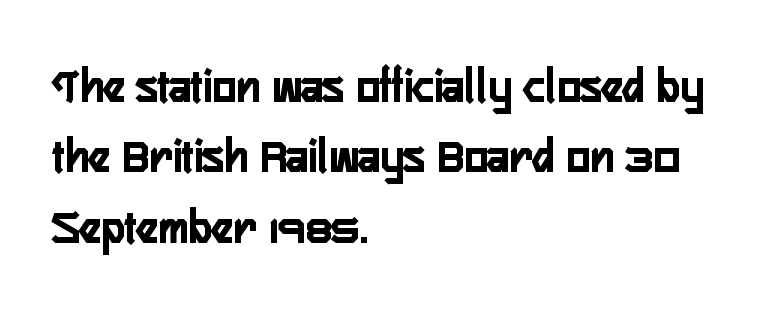
Q: Is the text italic (slanted)? A: No, it is upright.
Q: Is the typeface a serif or a sans-serif typeface? A: Sans-serif.
Q: Is the text underlined? A: No.
Q: How is the paragraph aligned? A: Left-aligned.
Q: Is the spacing between letters normal or unusually wide? A: Normal.
Q: Is the spacing between lines tight, normal or loose? A: Normal.
Q: Width (condensed, normal, or wide)? A: Condensed.
Q: Stroke contrast? A: Low.
Q: x-height? A: Medium.
Q: Monospaced? A: No.
